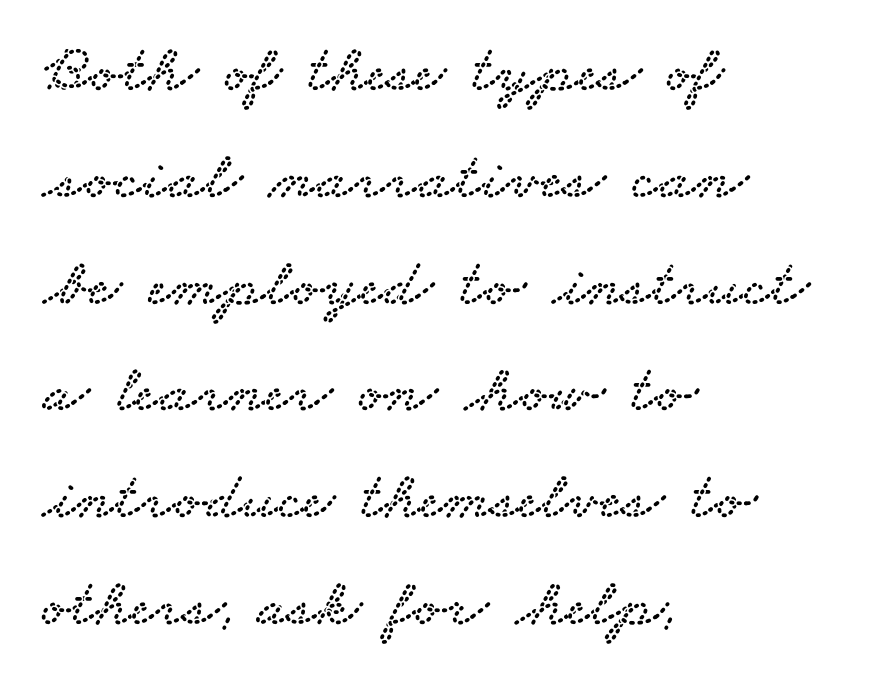
The image shows 68 px wide serif type; set left-aligned, normal line spacing (1.57x), normal letter spacing, not underlined; low stroke contrast and a small x-height.
